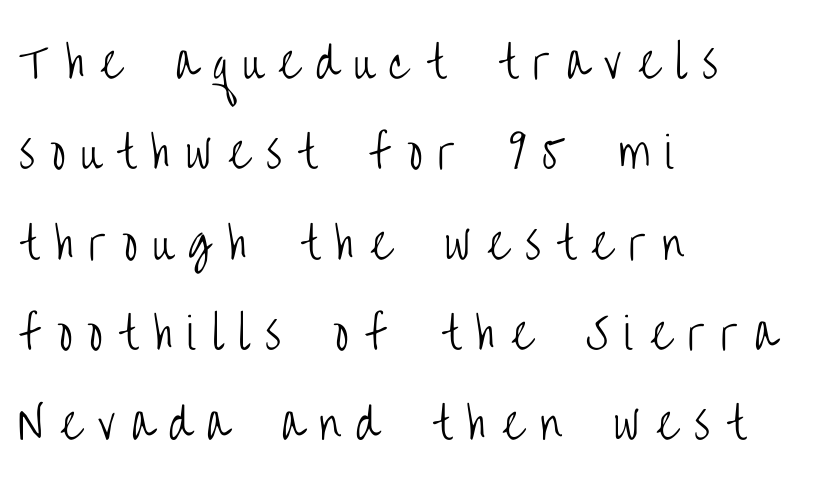
The image shows 43 px light, condensed sans-serif type, upright; set left-aligned, loose line spacing (2.1x), unusually wide letter spacing (+0.37 em), not underlined; low stroke contrast and a large x-height.
